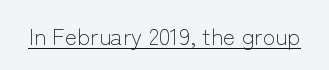
Students, observe the line beneath the letters — that is underlining. You can tell it's not italic because the verticals are truly vertical. Stems here are at most as thick as an everyday book face. Between one letter and the next there's only the usual sliver of space.
